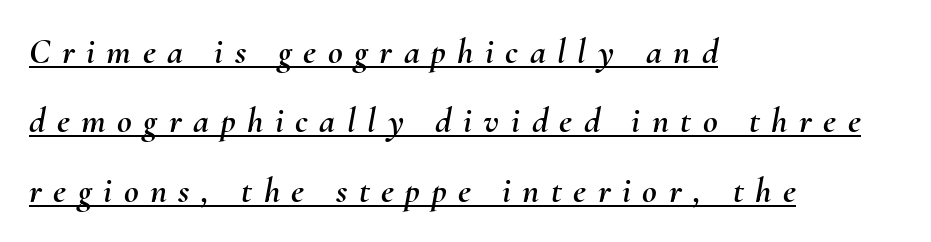
{"italic": "yes", "lean": "right", "slant_degrees": 10, "width": "normal", "stroke_contrast": "medium", "x_height": "small", "monospaced": "no", "underline": "yes", "align": "left", "line_spacing": "loose", "line_spacing_ratio": 1.93, "letter_spacing": "wide", "letter_spacing_em": 0.32, "glyph_px": 36}
